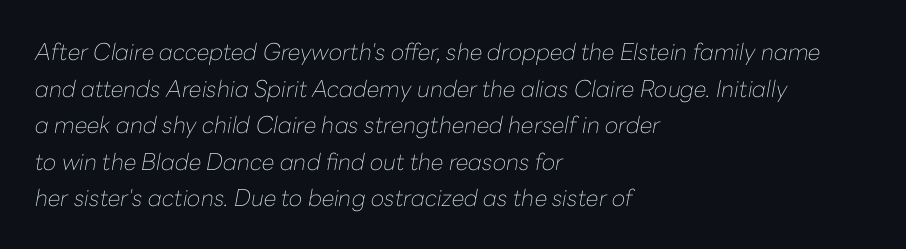
The image shows 23 px text type, italic (leaning right); set left-aligned, normal line spacing (1.59x), normal letter spacing, not underlined.
